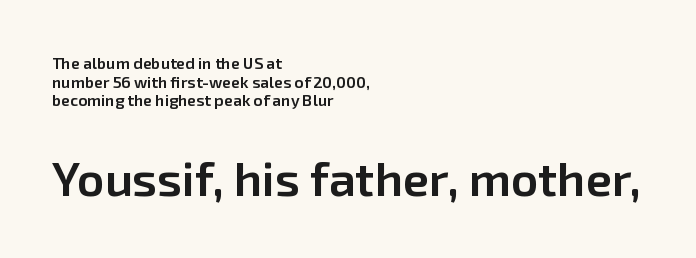
{"serif": "no", "italic": "no", "bold": "semi", "weight": "semibold", "width": "normal", "stroke_contrast": "low", "x_height": "medium", "monospaced": "no", "underline": "no", "align": "left", "line_spacing_ratio": 1.17, "letter_spacing": "normal", "letter_spacing_em": 0.0, "larger_block": "second", "size_ratio": 3.0, "glyph_px": 48}
